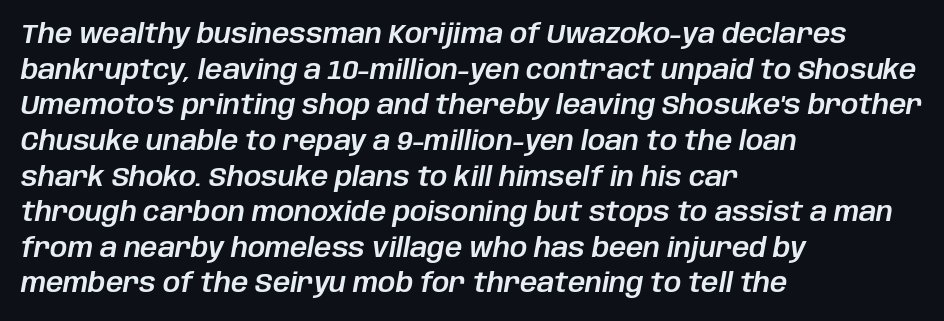
Q: Is the text italic (slanted)? A: Yes, it leans right by about 10 degrees.
Q: Is the text underlined? A: No.
Q: How is the paragraph aligned? A: Left-aligned.
Q: Is the spacing between letters normal or unusually wide? A: Normal.
Q: Is the spacing between lines tight, normal or loose? A: Normal.
